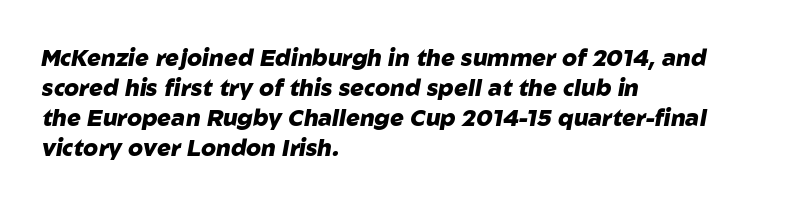
The image shows 23 px bold type, italic (leaning right); set left-aligned, normal line spacing (1.31x), normal letter spacing, not underlined.
